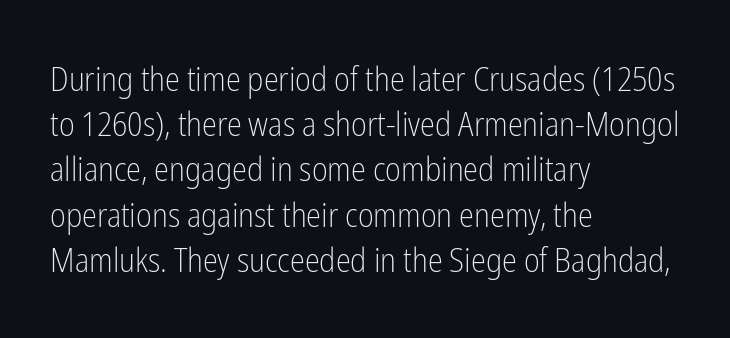
{"serif": "no", "italic": "no", "bold": "no", "weight": "light", "width": "condensed", "stroke_contrast": "low", "x_height": "medium", "monospaced": "no", "underline": "no", "align": "left", "line_spacing": "normal", "line_spacing_ratio": 1.33, "letter_spacing": "normal", "letter_spacing_em": 0.0, "glyph_px": 34}
